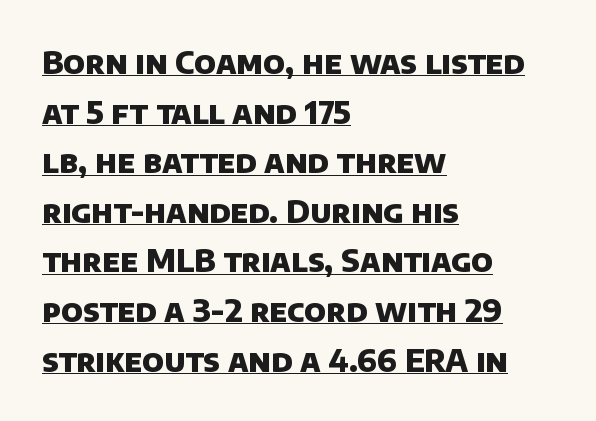
Compared with typical body copy, the letter spacing here is the same. Classification — sans serif. Regarding leading, the lines here are spaced in the standard way. The typesetter chose a ragged-right arrangement here.
